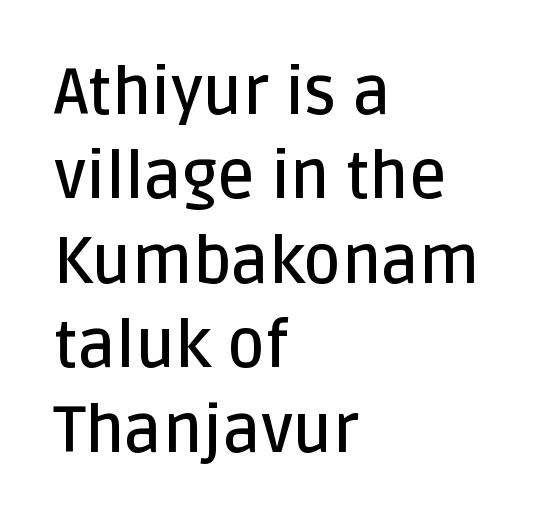
The image shows 65 px semibold sans-serif type, upright; set left-aligned, normal line spacing (1.3x), normal letter spacing, not underlined; low stroke contrast and a large x-height.
